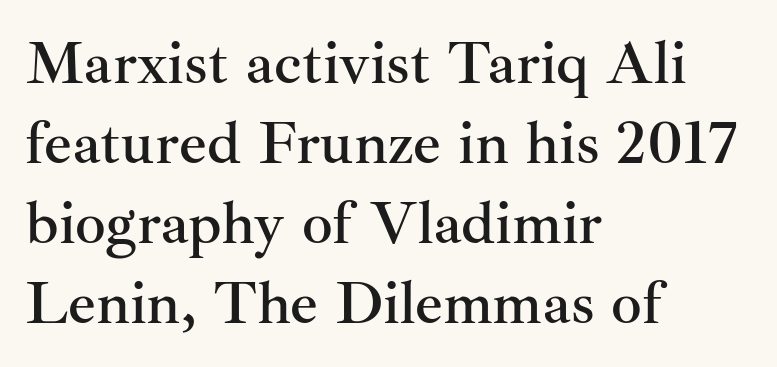
The image shows 61 px serif type, upright; set left-aligned, normal line spacing (1.31x), normal letter spacing, not underlined; medium stroke contrast and a small x-height.
